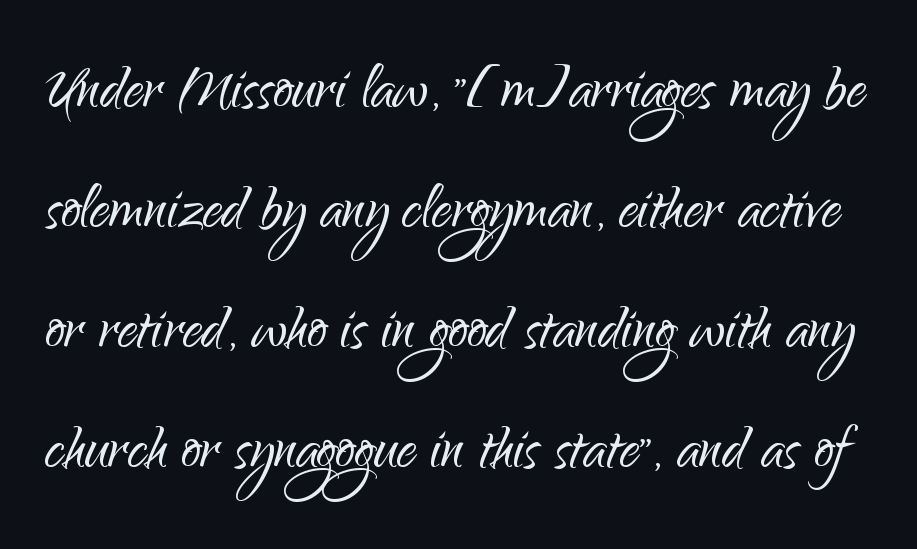
{"serif": "no", "bold": "no", "weight": "light", "width": "normal", "stroke_contrast": "low", "x_height": "small", "monospaced": "no", "underline": "no", "line_spacing": "normal", "line_spacing_ratio": 1.54, "letter_spacing": "normal", "letter_spacing_em": 0.0, "glyph_px": 78}
